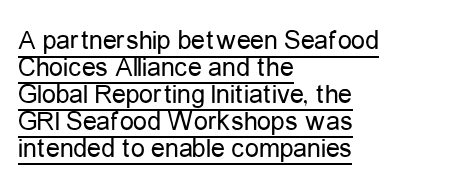
Q: Is the text bold? A: No.
Q: Is the text italic (slanted)? A: No, it is upright.
Q: Is the typeface a serif or a sans-serif typeface? A: Sans-serif.
Q: Is the text underlined? A: Yes.
Q: How is the paragraph aligned? A: Left-aligned.
Q: Is the spacing between letters normal or unusually wide? A: Normal.
Q: Is the spacing between lines tight, normal or loose? A: Tight.
Q: Width (condensed, normal, or wide)? A: Condensed.
Q: Stroke contrast? A: Low.
Q: x-height? A: Medium.
Q: Monospaced? A: No.
